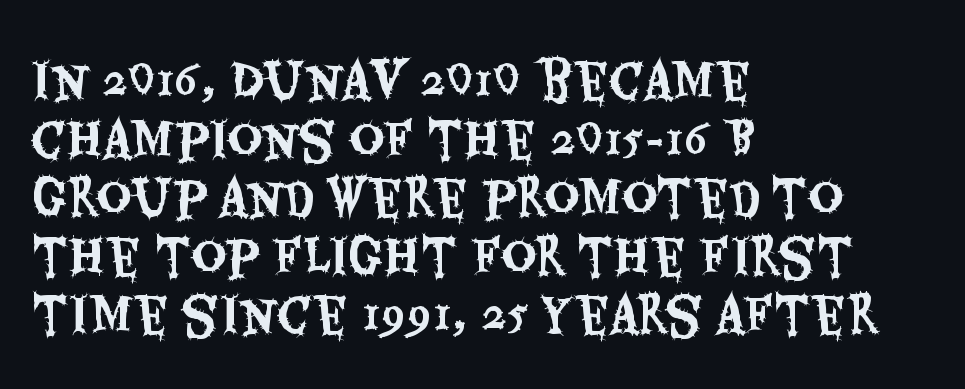
The image shows 48 px condensed sans-serif type, upright; set left-aligned, line spacing 1.22x, normal letter spacing, not underlined; medium stroke contrast and a large x-height.
